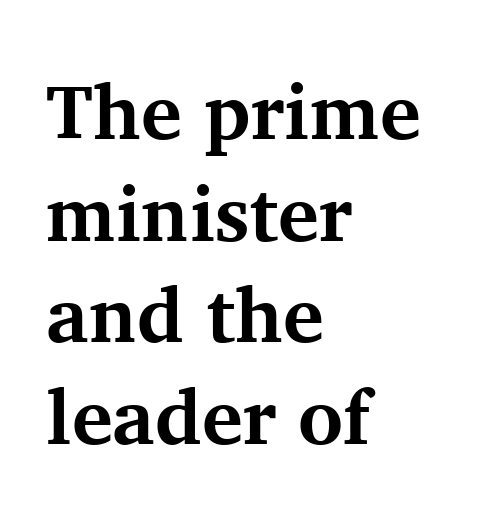
{"serif": "yes", "italic": "no", "bold": "yes", "weight": "bold", "width": "normal", "stroke_contrast": "medium", "x_height": "medium", "monospaced": "no", "underline": "no", "align": "left", "line_spacing": "normal", "line_spacing_ratio": 1.32, "letter_spacing": "normal", "letter_spacing_em": 0.0, "glyph_px": 77}
